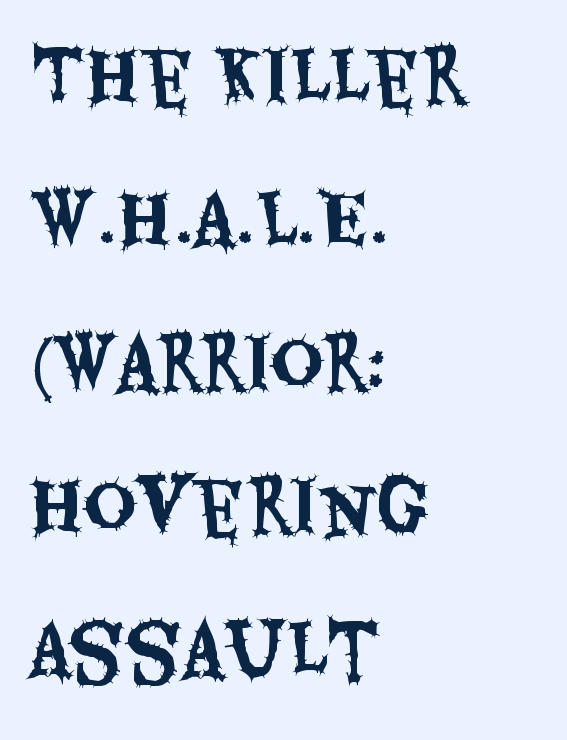
The image shows 72 px condensed sans-serif type, upright; set left-aligned, loose line spacing (1.99x), normal letter spacing, not underlined; medium stroke contrast and a large x-height.
